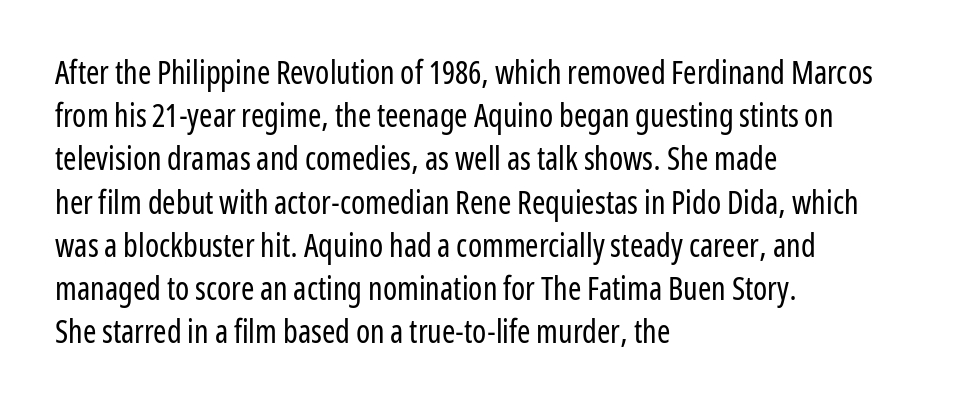
{"serif": "no", "italic": "no", "bold": "no", "weight": "regular", "width": "condensed", "stroke_contrast": "low", "x_height": "medium", "monospaced": "no", "underline": "no", "align": "left", "line_spacing": "normal", "line_spacing_ratio": 1.35, "letter_spacing": "normal", "letter_spacing_em": 0.0, "glyph_px": 32}
